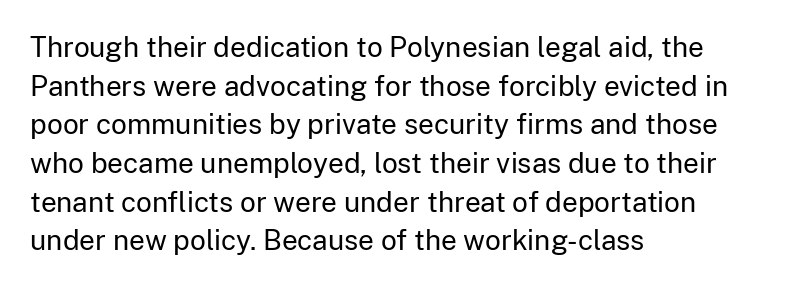
These lines are set flush left with a ragged right edge. Varying glyph widths throughout — classic text-font behaviour. Is this a sans? Yes — the strokes have no serifs. Bare-footed words on every line. Rows of type keep a routine distance in the vertical direction.
